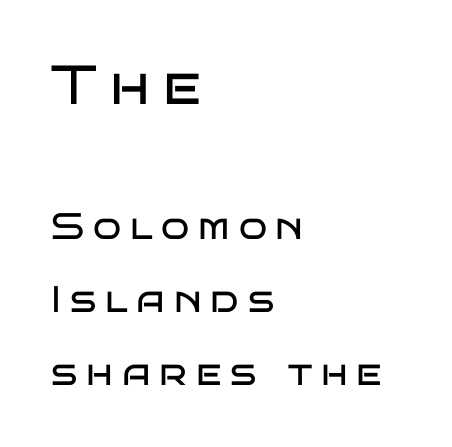
The image shows 55 px regular-weight, wide sans-serif type, upright; set left-aligned, loose line spacing (1.97x), unusually wide letter spacing (+0.24 em), not underlined; the first (top) block is 1.49x larger; low stroke contrast and a large x-height.
